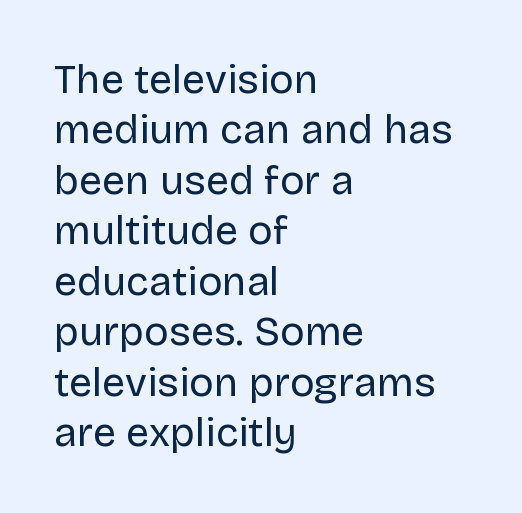
This rendering uses left alignment, leaving the right contour irregular. The cut favours lightness, reaching ordinary text weight at its darkest. Looks like regular typesetting: each glyph gets only the width it needs. Between one letter and the next there's only the usual sliver of space.
